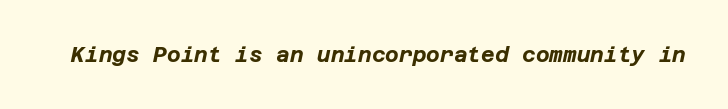
{"italic": "yes", "lean": "right", "slant_degrees": 12, "bold": "yes", "underline": "no", "letter_spacing": "normal", "letter_spacing_em": 0.0, "glyph_px": 21}
